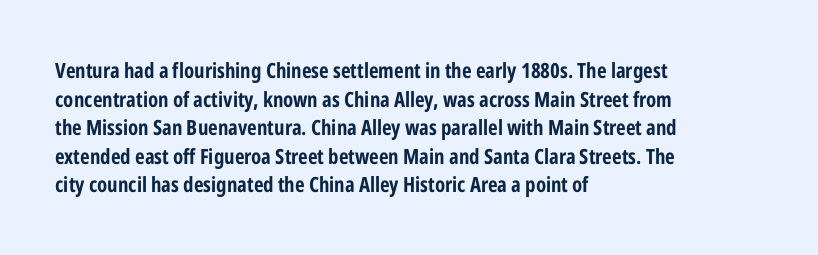
Q: Is the text bold? A: Yes.
Q: Is the text italic (slanted)? A: No, it is upright.
Q: Is the text underlined? A: No.
Q: How is the paragraph aligned? A: Left-aligned.
Q: Is the spacing between letters normal or unusually wide? A: Normal.
Q: Is the spacing between lines tight, normal or loose? A: Normal.
